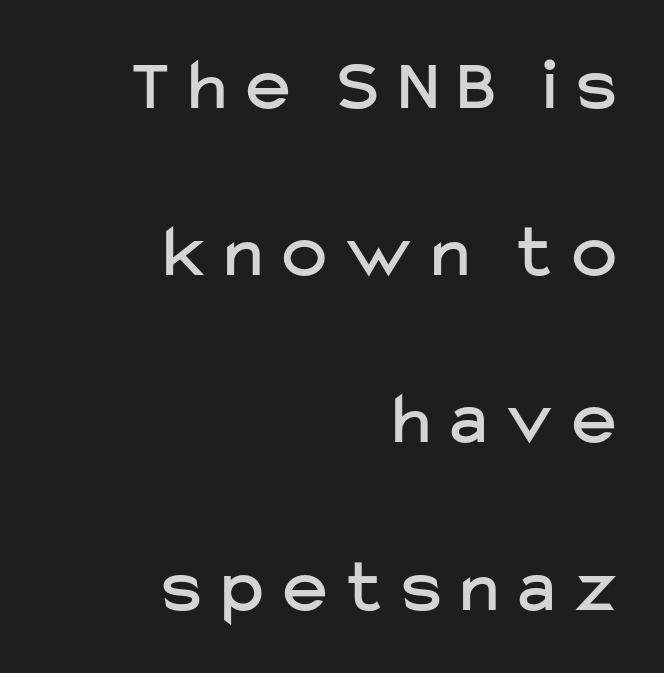
{"serif": "no", "italic": "no", "width": "normal", "stroke_contrast": "low", "x_height": "medium", "monospaced": "no", "underline": "no", "align": "right", "line_spacing": "loose", "line_spacing_ratio": 2.23, "letter_spacing": "wide", "letter_spacing_em": 0.27, "glyph_px": 75}
